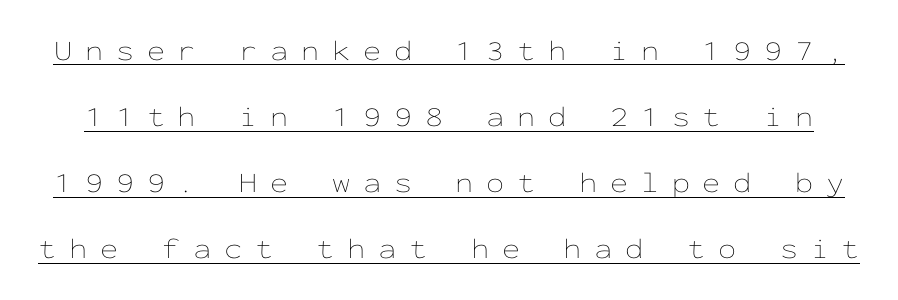
Q: Is the text bold? A: No.
Q: Is the text italic (slanted)? A: No, it is upright.
Q: Is the text underlined? A: Yes.
Q: Is the spacing between letters normal or unusually wide? A: Unusually wide.
Q: Is the spacing between lines tight, normal or loose? A: Loose.
Q: Width (condensed, normal, or wide)? A: Wide.
Q: Stroke contrast? A: Low.
Q: x-height? A: Medium.
Q: Monospaced? A: Yes.
